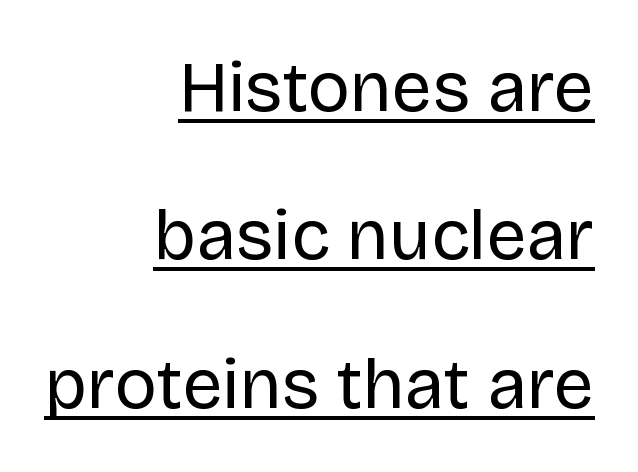
The image shows 71 px regular-weight sans-serif type, upright; set right-aligned, loose line spacing (2.09x), normal letter spacing, underlined; low stroke contrast and a large x-height.
